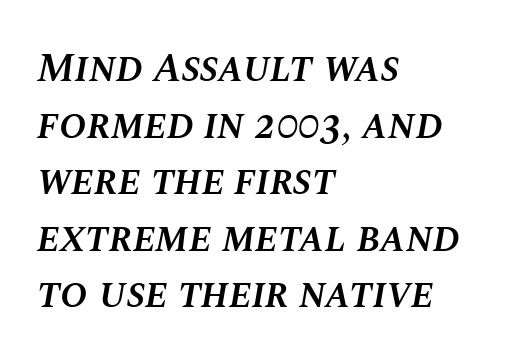
The typesetting leans somewhat heavy: a semibold. Clear beneath every line of the passage. There's an unmistakable incline to the writing here. Reading down the block, your eye returns to a fixed left position each line.
